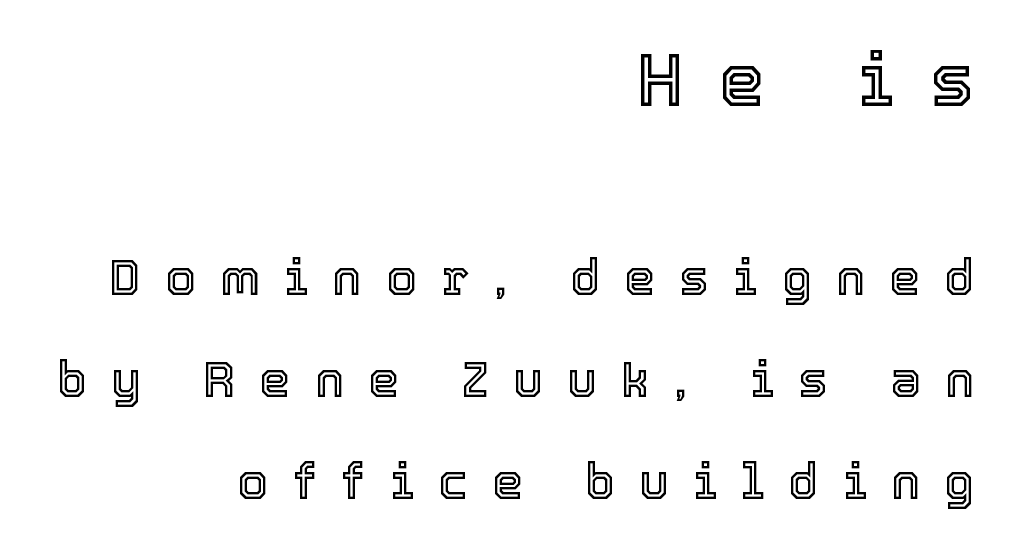
Q: Is the text italic (slanted)? A: No, it is upright.
Q: Is the text underlined? A: No.
Q: How is the paragraph aligned? A: Right-aligned.
Q: Is the spacing between letters normal or unusually wide? A: Unusually wide.
Q: Is the spacing between lines tight, normal or loose? A: Loose.
Q: Which block of text is set in a larger size, the first (top) or the second (bottom)? A: The first (top) one.
Q: Width (condensed, normal, or wide)? A: Normal.
Q: x-height? A: Medium.
Q: Monospaced? A: No.
